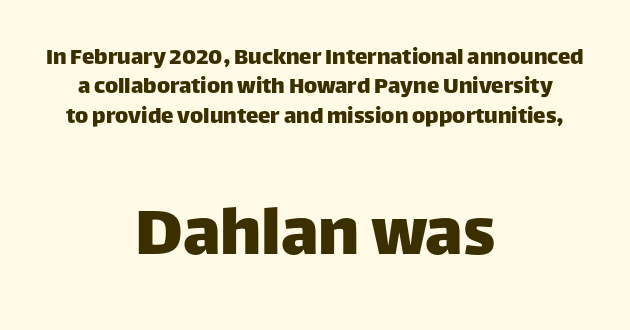
Q: Is the text italic (slanted)? A: No, it is upright.
Q: Is the typeface a serif or a sans-serif typeface? A: Sans-serif.
Q: Is the text underlined? A: No.
Q: How is the paragraph aligned? A: Centered.
Q: Is the spacing between letters normal or unusually wide? A: Normal.
Q: Which block of text is set in a larger size, the first (top) or the second (bottom)? A: The second (bottom) one.
Q: Width (condensed, normal, or wide)? A: Normal.
Q: Stroke contrast? A: Low.
Q: x-height? A: Large.
Q: Monospaced? A: No.
